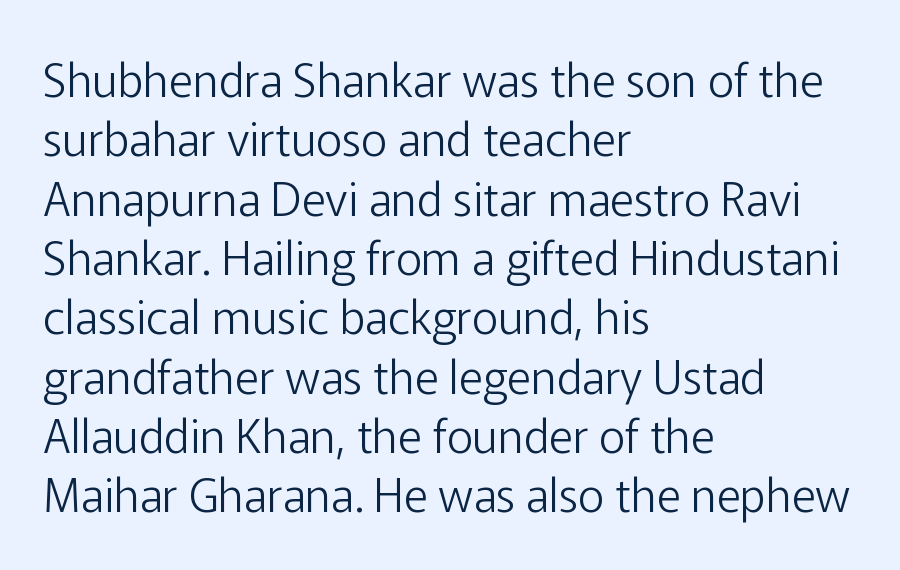
The image shows 46 px light sans-serif type, upright; set left-aligned, normal line spacing (1.29x), normal letter spacing, not underlined; low stroke contrast and a medium x-height.
